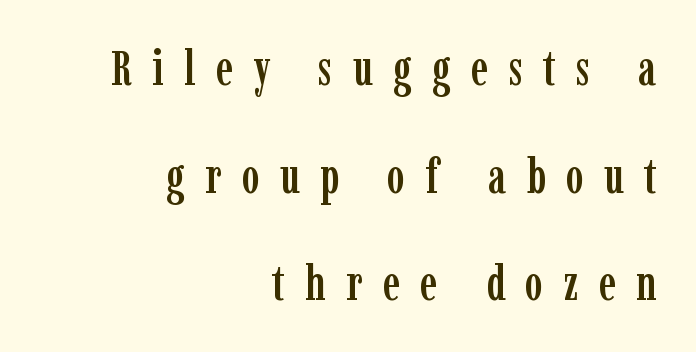
Q: Is the text italic (slanted)? A: No, it is upright.
Q: Is the typeface a serif or a sans-serif typeface? A: Serif.
Q: Is the text underlined? A: No.
Q: How is the paragraph aligned? A: Right-aligned.
Q: Is the spacing between letters normal or unusually wide? A: Unusually wide.
Q: Is the spacing between lines tight, normal or loose? A: Loose.
Q: Width (condensed, normal, or wide)? A: Condensed.
Q: Stroke contrast? A: Low.
Q: x-height? A: Medium.
Q: Monospaced? A: No.
